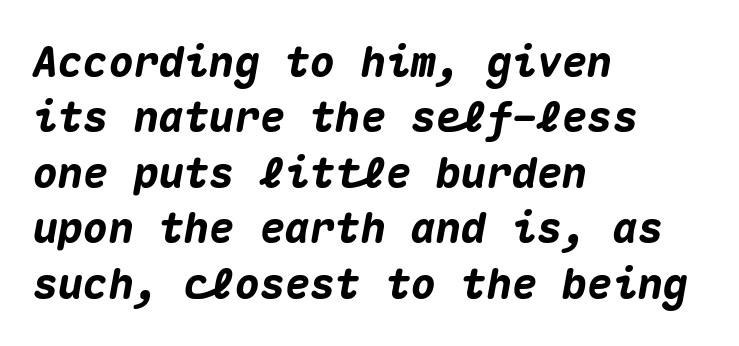
{"italic": "yes", "lean": "right", "slant_degrees": 10, "bold": "yes", "weight": "heavy", "width": "normal", "stroke_contrast": "medium", "x_height": "medium", "monospaced": "yes", "underline": "no", "align": "left", "line_spacing": "normal", "line_spacing_ratio": 1.32, "letter_spacing": "normal", "letter_spacing_em": 0.0, "glyph_px": 42}
